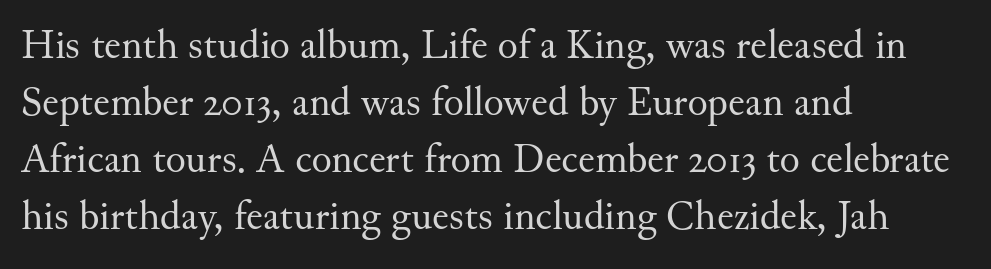
Clear beneath every line of the passage. Each letter keeps its own natural width here, so spacing adapts to shape. What stands out about the letter spacing? Nothing — it is the standard amount. These lines are set flush left with a ragged right edge.
